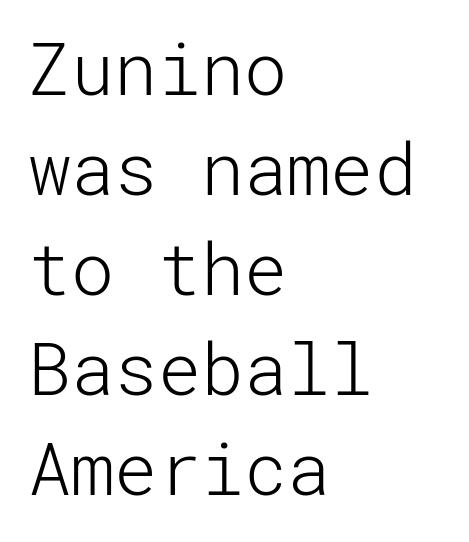
{"serif": "no", "italic": "no", "bold": "no", "weight": "light", "width": "normal", "stroke_contrast": "low", "x_height": "medium", "underline": "no", "align": "left", "line_spacing": "normal", "line_spacing_ratio": 1.39, "letter_spacing": "normal", "letter_spacing_em": 0.0, "glyph_px": 72}
